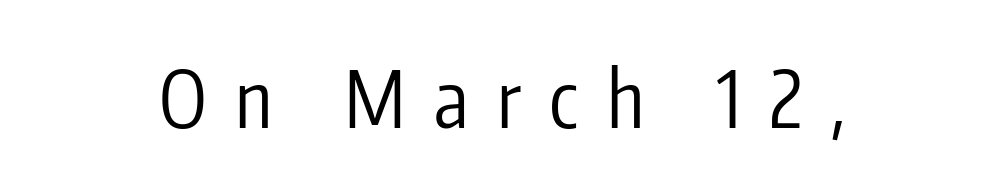
{"serif": "no", "italic": "no", "bold": "no", "weight": "regular", "width": "condensed", "stroke_contrast": "low", "x_height": "medium", "monospaced": "no", "underline": "no", "letter_spacing": "wide", "letter_spacing_em": 0.36, "glyph_px": 78}
